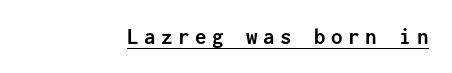
You can tell it's not italic because the verticals are truly vertical. Looks like someone drew a line under every word here. Notice how the passage keeps a crisp vertical edge on the right only. The horizontal fit of the characters is loose and conspicuously gappy.
